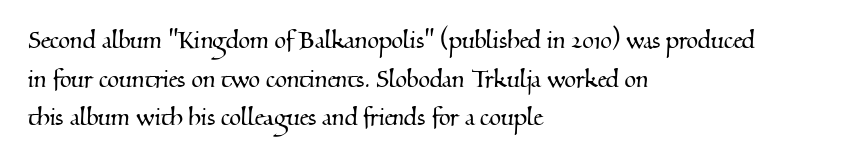
These lines are composed in type with serifs. This sample keeps an unexceptional amount of space between lines. Glyph-to-glyph distance matches everyday printed text. Lines of text with bare space underneath. The face used here is proportionally spaced, like ordinary book or web type.
